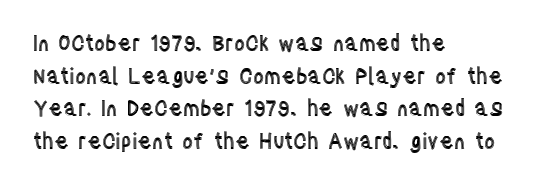
The line-height multiplier appears to be the usual default. Posture: straight, roman, zero tilt. This sample uses plain, unmodified letter spacing. No word sits above an underline.
